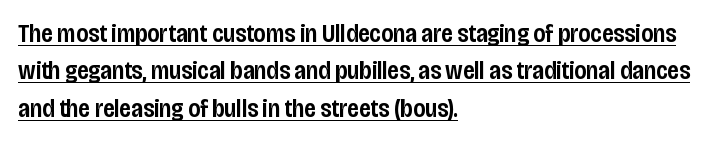
{"italic": "no", "bold": "semi", "underline": "yes", "align": "left", "line_spacing": "normal", "line_spacing_ratio": 1.5, "letter_spacing": "normal", "letter_spacing_em": 0.0, "glyph_px": 25}
